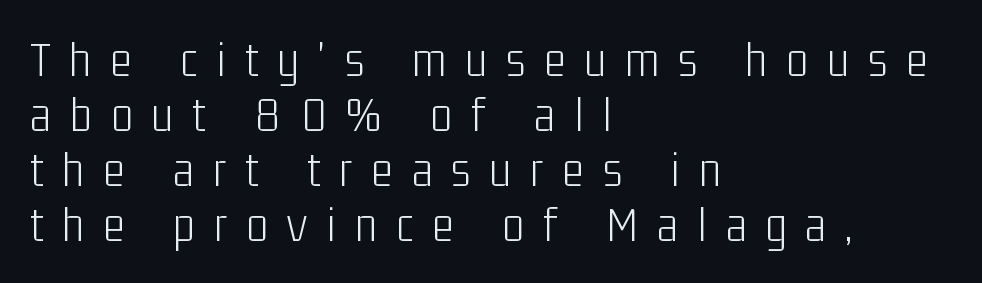
{"serif": "no", "italic": "no", "bold": "no", "weight": "light", "width": "condensed", "stroke_contrast": "low", "x_height": "medium", "monospaced": "no", "underline": "no", "align": "left", "line_spacing": "tight", "line_spacing_ratio": 1.08, "letter_spacing": "wide", "letter_spacing_em": 0.38, "glyph_px": 51}
